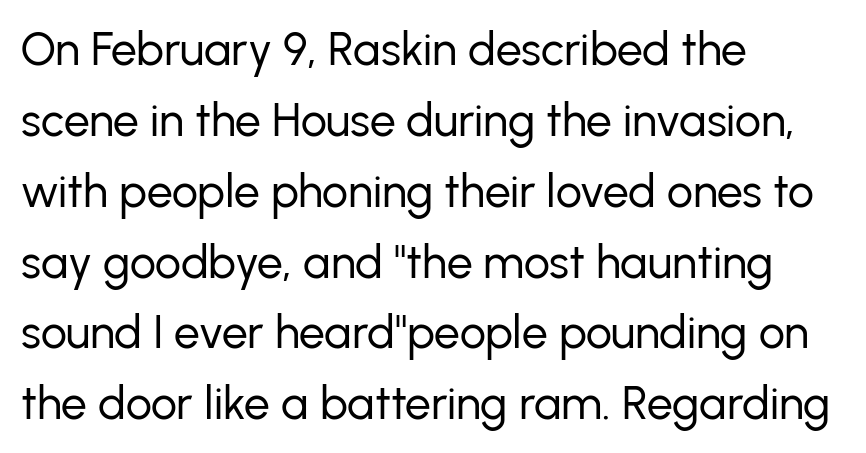
Q: Is the text bold? A: No.
Q: Is the text italic (slanted)? A: No, it is upright.
Q: Is the typeface a serif or a sans-serif typeface? A: Sans-serif.
Q: Is the text underlined? A: No.
Q: How is the paragraph aligned? A: Left-aligned.
Q: Is the spacing between letters normal or unusually wide? A: Normal.
Q: Is the spacing between lines tight, normal or loose? A: Normal.
Q: Width (condensed, normal, or wide)? A: Normal.
Q: Stroke contrast? A: Low.
Q: x-height? A: Medium.
Q: Monospaced? A: No.
